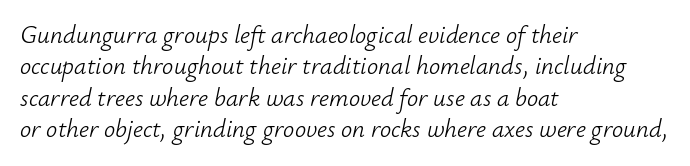
{"italic": "yes", "lean": "right", "slant_degrees": 12, "bold": "no", "underline": "no", "align": "left", "line_spacing": "normal", "line_spacing_ratio": 1.26, "letter_spacing": "normal", "letter_spacing_em": 0.0, "glyph_px": 25}
